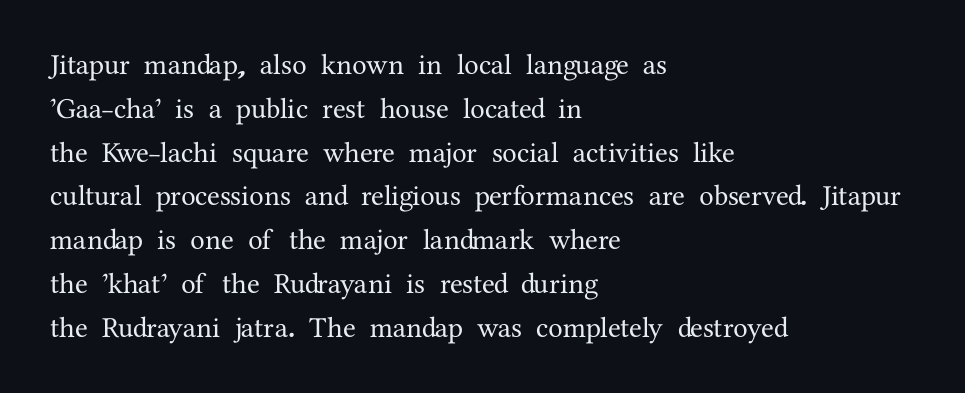
Descenders are the only things crossing below the line. The rendering uses natural spacing where letterforms have individual widths. Note: serifs present on the glyphs. Notice how the stems are strictly vertical — no italics here. The rendering anchors every line to the left-hand side.
